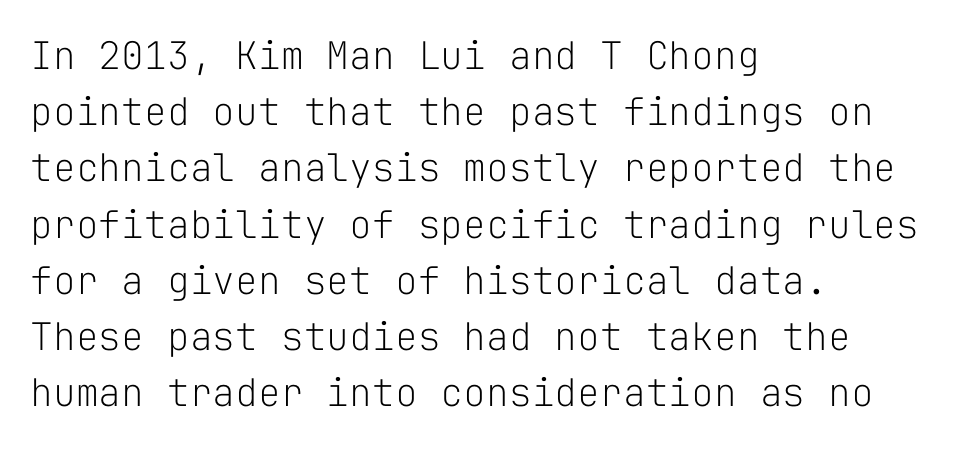
{"serif": "no", "italic": "no", "bold": "no", "weight": "light", "width": "normal", "stroke_contrast": "low", "x_height": "medium", "monospaced": "yes", "underline": "no", "align": "left", "line_spacing": "normal", "line_spacing_ratio": 1.48, "letter_spacing": "normal", "letter_spacing_em": 0.0, "glyph_px": 38}
